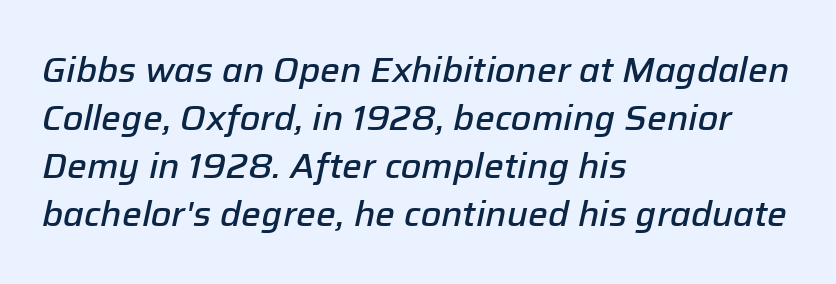
Q: Is the text bold? A: Semi-bold.
Q: Is the text italic (slanted)? A: Yes, it leans right by about 12 degrees.
Q: Is the text underlined? A: No.
Q: How is the paragraph aligned? A: Left-aligned.
Q: Is the spacing between letters normal or unusually wide? A: Normal.
Q: Is the spacing between lines tight, normal or loose? A: Normal.
Q: Width (condensed, normal, or wide)? A: Normal.
Q: Stroke contrast? A: Low.
Q: x-height? A: Medium.
Q: Monospaced? A: No.
